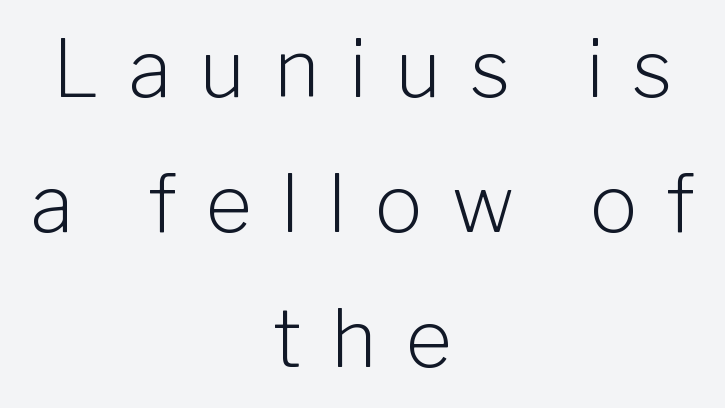
{"serif": "no", "italic": "no", "bold": "no", "weight": "light", "width": "normal", "stroke_contrast": "low", "x_height": "medium", "monospaced": "no", "underline": "no", "align": "center", "line_spacing_ratio": 1.71, "letter_spacing": "wide", "letter_spacing_em": 0.37, "glyph_px": 79}
